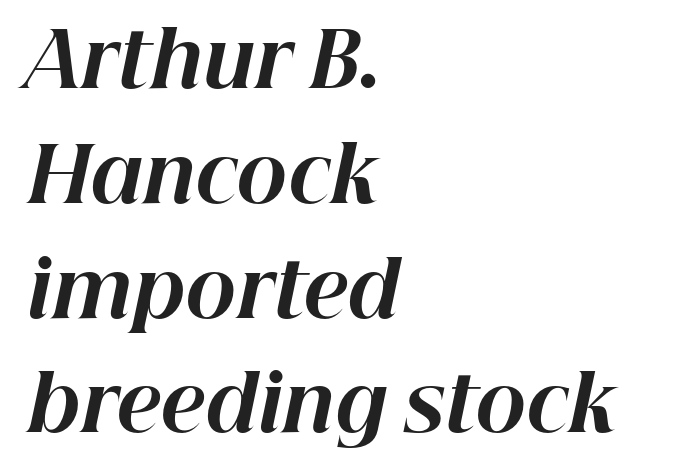
The image shows 76 px bold type, italic (leaning right); set left-aligned, normal line spacing (1.51x), normal letter spacing, not underlined; high stroke contrast and a medium x-height.
